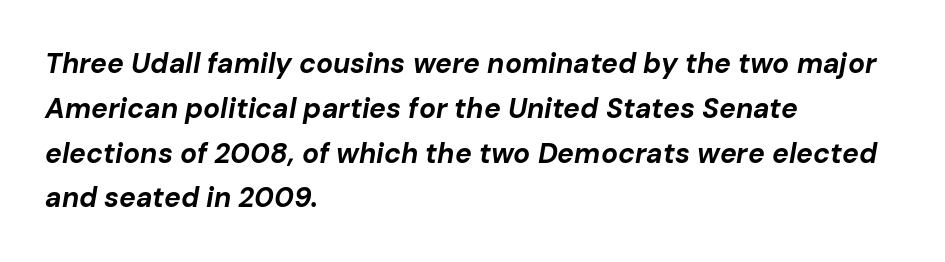
The image shows 28 px bold type, italic (leaning right); set left-aligned, normal line spacing (1.6x), normal letter spacing, not underlined; low stroke contrast and a medium x-height.
